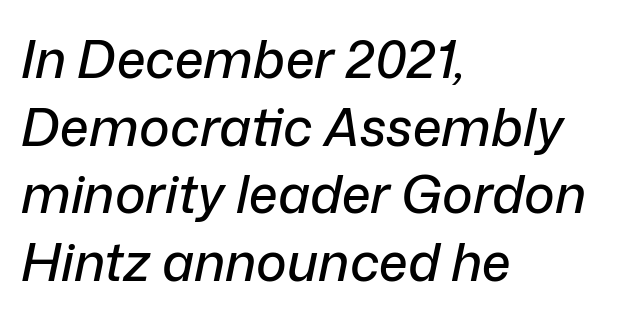
{"italic": "yes", "lean": "right", "slant_degrees": 12, "width": "normal", "stroke_contrast": "low", "x_height": "medium", "monospaced": "no", "underline": "no", "align": "left", "line_spacing": "normal", "line_spacing_ratio": 1.3, "letter_spacing": "normal", "letter_spacing_em": 0.0, "glyph_px": 52}
